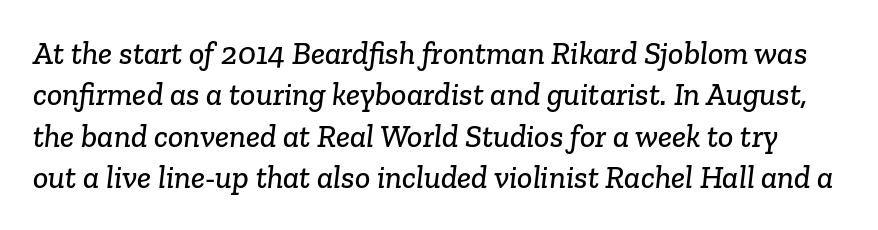
{"serif": "yes", "width": "normal", "stroke_contrast": "low", "x_height": "medium", "monospaced": "no", "underline": "no", "line_spacing": "normal", "line_spacing_ratio": 1.29, "letter_spacing": "normal", "letter_spacing_em": 0.0, "glyph_px": 32}
